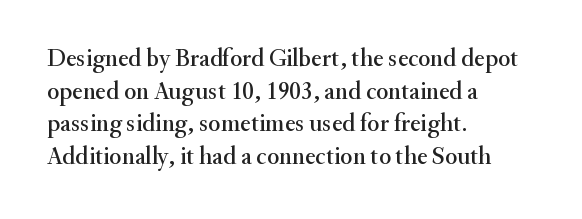
{"italic": "no", "underline": "no", "align": "left", "line_spacing": "normal", "line_spacing_ratio": 1.31, "letter_spacing": "normal", "letter_spacing_em": 0.0, "glyph_px": 25}
